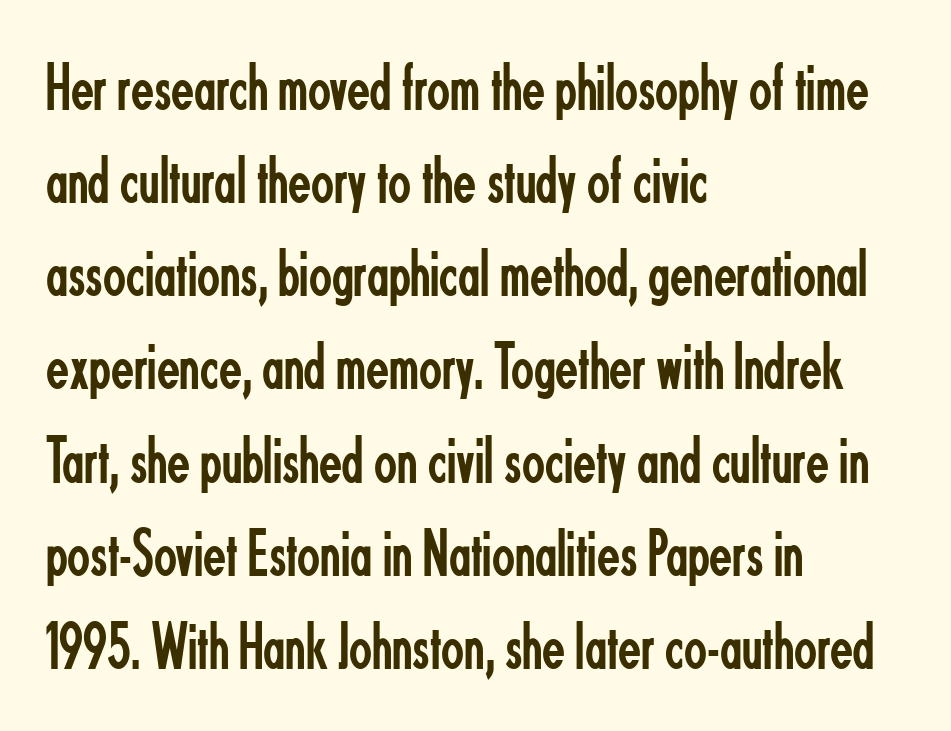
The text block is weighted toward the left margin, trailing off unevenly rightward. The letters carry no serifs — their stems end cleanly without finishing strokes. A typesetter would call this leading conventional body-copy spacing. Caption: face not bold, strokes unweighted.
